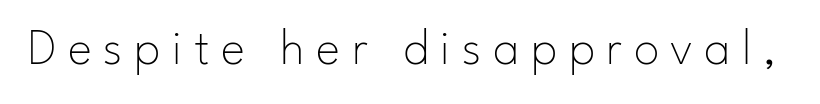
Q: Is the text bold? A: No.
Q: Is the text italic (slanted)? A: No, it is upright.
Q: Is the typeface a serif or a sans-serif typeface? A: Sans-serif.
Q: Is the text underlined? A: No.
Q: Is the spacing between letters normal or unusually wide? A: Unusually wide.
Q: Width (condensed, normal, or wide)? A: Normal.
Q: Stroke contrast? A: Low.
Q: x-height? A: Small.
Q: Monospaced? A: No.
